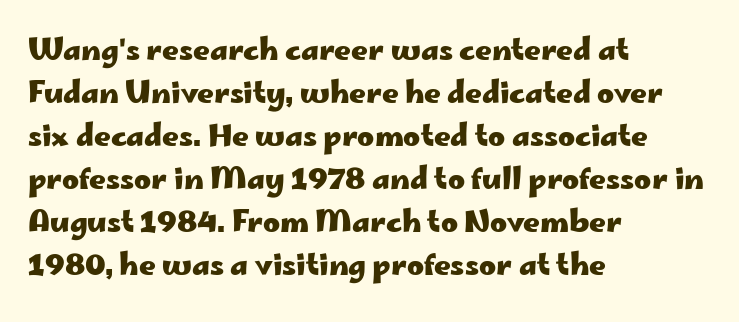
The image shows 29 px heavy, wide sans-serif type, upright; set left-aligned, normal line spacing (1.48x), normal letter spacing, not underlined; low stroke contrast and a small x-height.
